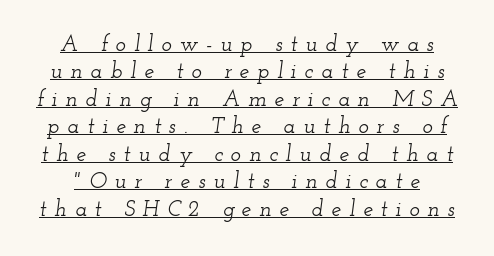
The image shows 22 px text type, italic (leaning right); set normal line spacing (1.25x), unusually wide letter spacing (+0.36 em), underlined.
